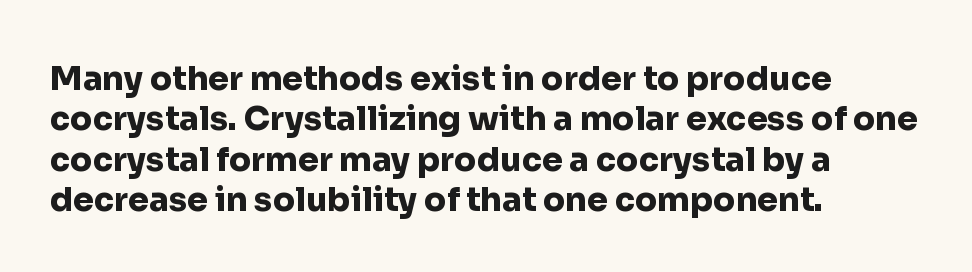
The sample has been set heavy, in full bold. These lines are set flush left with a ragged right edge. The letters sit at their default tracking, neither squeezed nor spread. Character widths vary here, with narrow letters taking less room than wide ones. Style check: upright. Only glyphs here, with clear space below each row.
